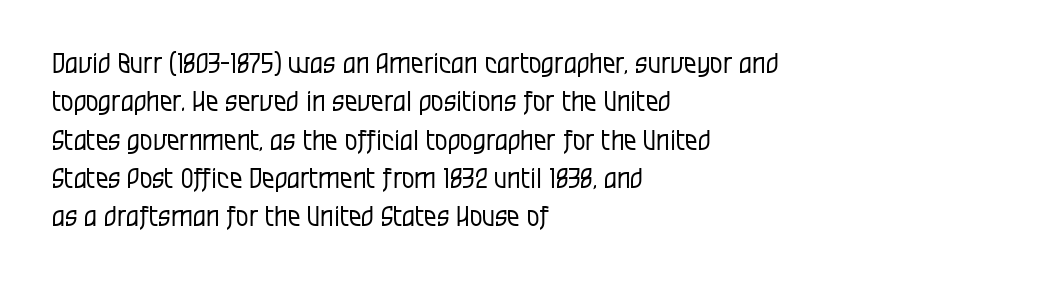
Q: Is the text bold? A: No.
Q: Is the text italic (slanted)? A: No, it is upright.
Q: Is the typeface a serif or a sans-serif typeface? A: Sans-serif.
Q: Is the text underlined? A: No.
Q: How is the paragraph aligned? A: Left-aligned.
Q: Is the spacing between letters normal or unusually wide? A: Normal.
Q: Is the spacing between lines tight, normal or loose? A: Normal.
Q: Width (condensed, normal, or wide)? A: Condensed.
Q: Stroke contrast? A: Low.
Q: x-height? A: Large.
Q: Monospaced? A: No.
